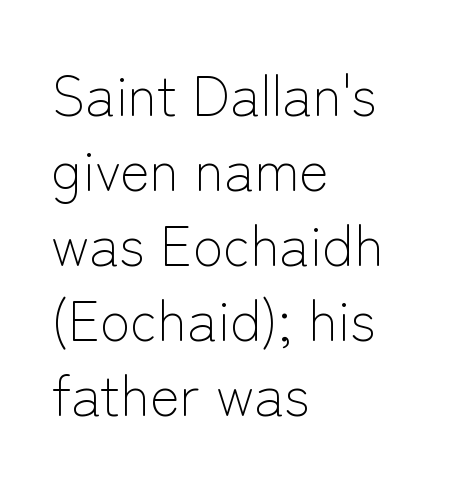
Serifs: no, the terminals of the letterforms are clean. The lines are quadded left. Clear beneath every line of the passage. Heft: none added — not bold. The font's upright variant was chosen for this text.
